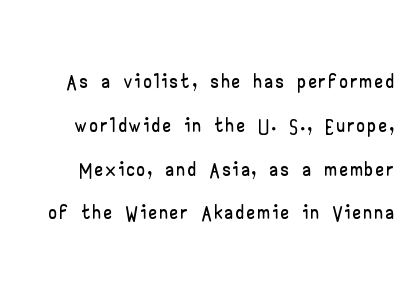
You could not count columns in this text — the font is proportionally spaced. The specimen omits any rule beneath the text block's lines. Vertical spacing — default. No feet cap the strokes, marking this as sans-serif type.
